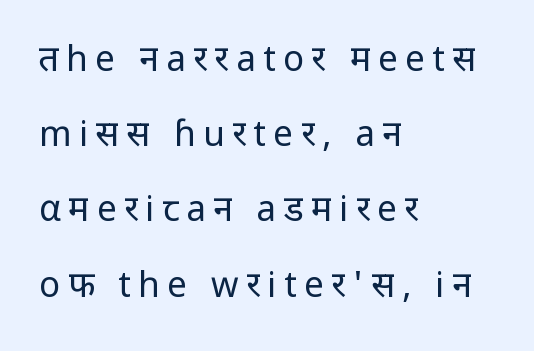
{"serif": "no", "italic": "no", "bold": "no", "weight": "regular", "width": "normal", "stroke_contrast": "low", "x_height": "medium", "monospaced": "no", "underline": "no", "align": "left", "line_spacing": "loose", "line_spacing_ratio": 2.15, "letter_spacing": "wide", "letter_spacing_em": 0.21, "glyph_px": 35}
